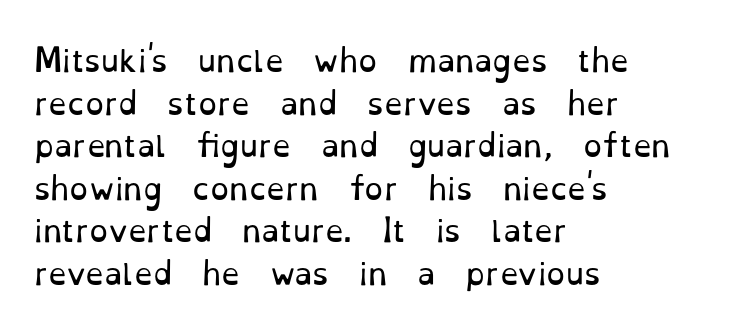
Q: Is the text bold? A: No.
Q: Is the text italic (slanted)? A: No, it is upright.
Q: Is the typeface a serif or a sans-serif typeface? A: Sans-serif.
Q: Is the text underlined? A: No.
Q: How is the paragraph aligned? A: Left-aligned.
Q: Is the spacing between letters normal or unusually wide? A: Normal.
Q: Is the spacing between lines tight, normal or loose? A: Normal.
Q: Width (condensed, normal, or wide)? A: Normal.
Q: Stroke contrast? A: Low.
Q: x-height? A: Small.
Q: Monospaced? A: No.
